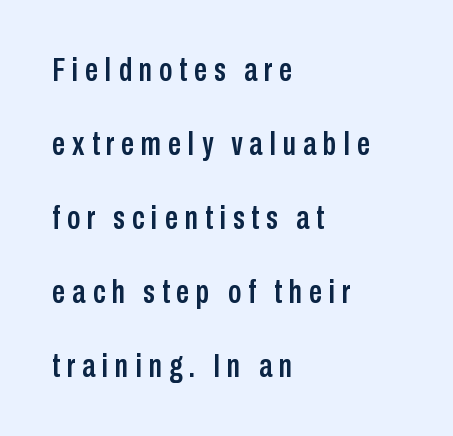
The image shows 33 px condensed sans-serif type, upright; set left-aligned, loose line spacing (2.24x), unusually wide letter spacing (+0.21 em), not underlined; low stroke contrast and a medium x-height.
